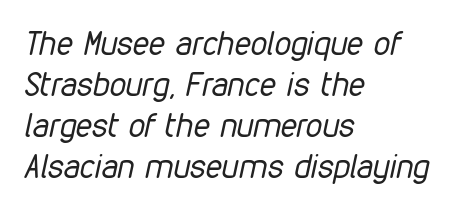
Rule under the text: the space is simply empty. An italicized treatment has been applied to the whole sample. The letterforms sit shoulder to shoulder at normal distance. You could not count columns in this text — the font is proportionally spaced. Stem width sits at or under what a default text font uses. Where is the straight margin? On the left.
